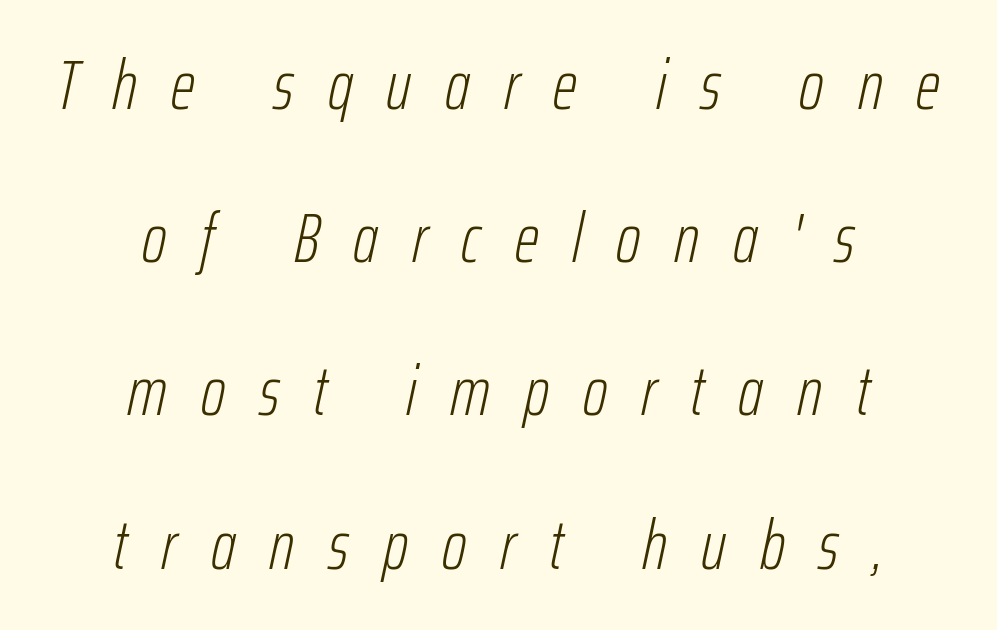
{"italic": "yes", "lean": "right", "slant_degrees": 12, "bold": "no", "weight": "light", "width": "condensed", "stroke_contrast": "low", "x_height": "medium", "monospaced": "no", "underline": "no", "align": "center", "line_spacing": "loose", "line_spacing_ratio": 2.22, "letter_spacing": "wide", "letter_spacing_em": 0.49, "glyph_px": 69}
